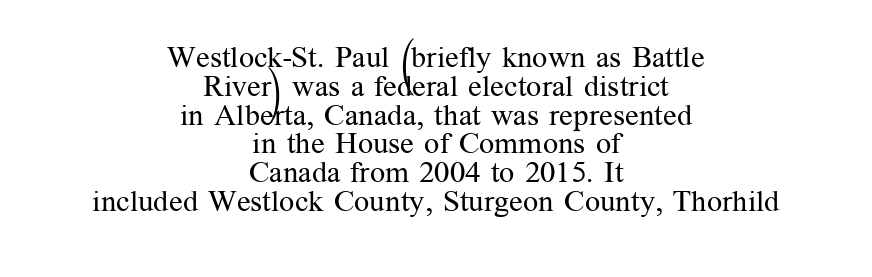
{"serif": "yes", "italic": "no", "bold": "no", "weight": "regular", "width": "normal", "stroke_contrast": "medium", "x_height": "medium", "monospaced": "no", "underline": "no", "align": "center", "line_spacing": "tight", "line_spacing_ratio": 0.96, "letter_spacing": "normal", "letter_spacing_em": 0.0, "glyph_px": 30}
